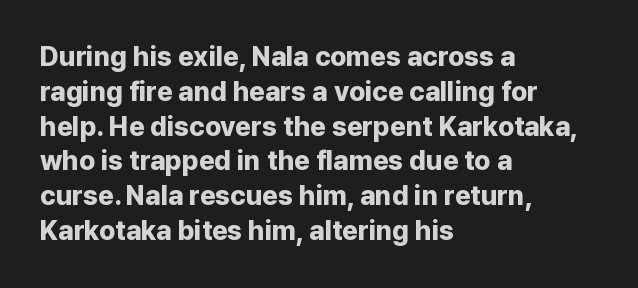
Q: Is the text bold? A: Yes.
Q: Is the text italic (slanted)? A: No, it is upright.
Q: Is the text underlined? A: No.
Q: How is the paragraph aligned? A: Left-aligned.
Q: Is the spacing between letters normal or unusually wide? A: Normal.
Q: Is the spacing between lines tight, normal or loose? A: Normal.
